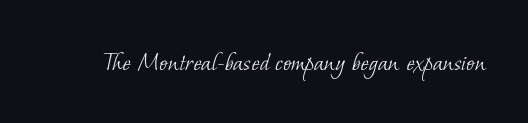
The image shows 28 px light serif type; set normal letter spacing, not underlined; low stroke contrast and a small x-height.
